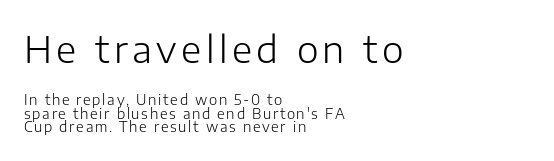
The image shows 37 px light sans-serif type, upright; set left-aligned, tight line spacing (0.98x), not underlined; the first (top) block is 2.64x larger; low stroke contrast and a medium x-height.
